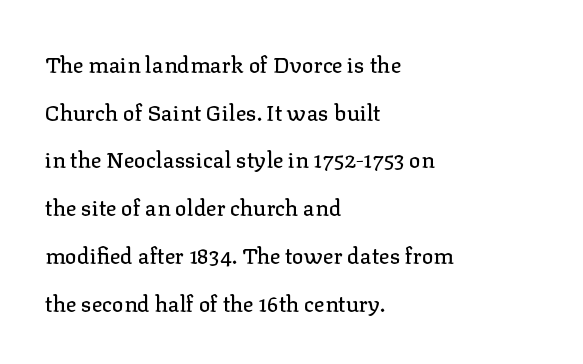
{"italic": "no", "underline": "no", "align": "left", "line_spacing": "loose", "line_spacing_ratio": 2.17, "letter_spacing": "normal", "letter_spacing_em": 0.0, "glyph_px": 22}
